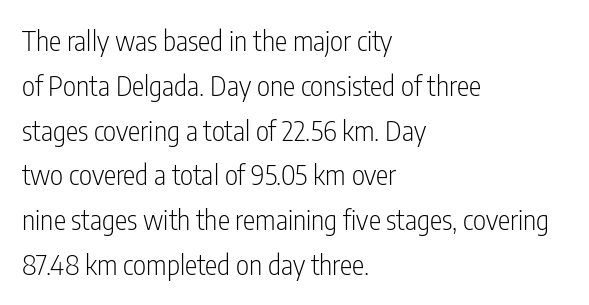
Q: Is the text bold? A: No.
Q: Is the text italic (slanted)? A: No, it is upright.
Q: Is the typeface a serif or a sans-serif typeface? A: Sans-serif.
Q: Is the text underlined? A: No.
Q: How is the paragraph aligned? A: Left-aligned.
Q: Is the spacing between letters normal or unusually wide? A: Normal.
Q: Is the spacing between lines tight, normal or loose? A: Normal.
Q: Width (condensed, normal, or wide)? A: Condensed.
Q: Stroke contrast? A: Low.
Q: x-height? A: Medium.
Q: Monospaced? A: No.
